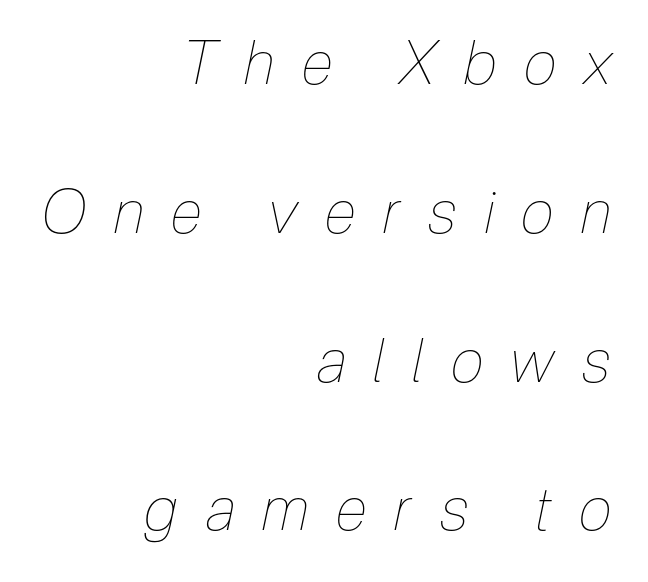
Q: Is the text bold? A: No.
Q: Is the text italic (slanted)? A: Yes, it leans right by about 12 degrees.
Q: Is the text underlined? A: No.
Q: How is the paragraph aligned? A: Right-aligned.
Q: Is the spacing between letters normal or unusually wide? A: Unusually wide.
Q: Is the spacing between lines tight, normal or loose? A: Loose.
Q: Width (condensed, normal, or wide)? A: Condensed.
Q: Stroke contrast? A: Low.
Q: x-height? A: Medium.
Q: Monospaced? A: No.
